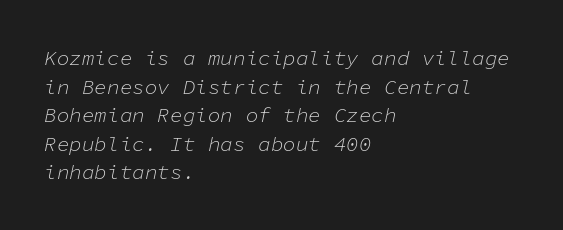
Horizontal alignment here is leftward, the default for most running prose. The letterforms sit at book weight or below. Bare-footed words on every line. One glance says typical: line gaps are just what's usual. The letterforms sit shoulder to shoulder at normal distance.
